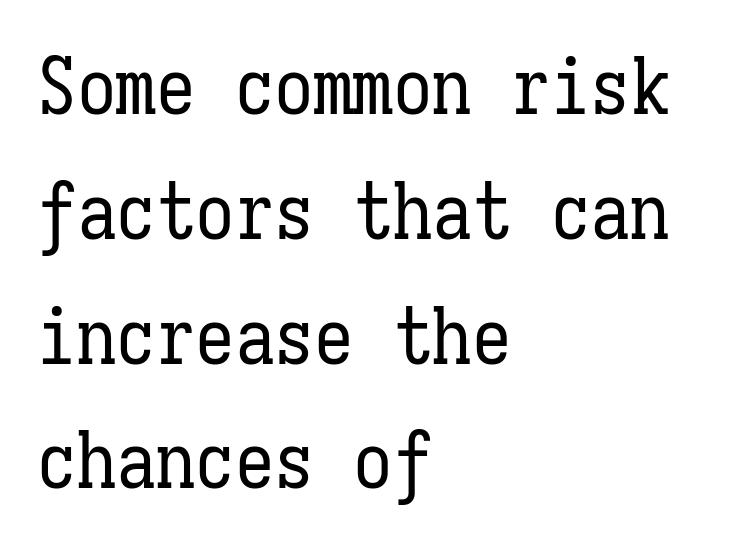
{"italic": "no", "bold": "no", "weight": "regular", "width": "condensed", "stroke_contrast": "low", "x_height": "medium", "monospaced": "yes", "underline": "no", "align": "left", "line_spacing": "normal", "line_spacing_ratio": 1.58, "letter_spacing": "normal", "letter_spacing_em": 0.0, "glyph_px": 79}
